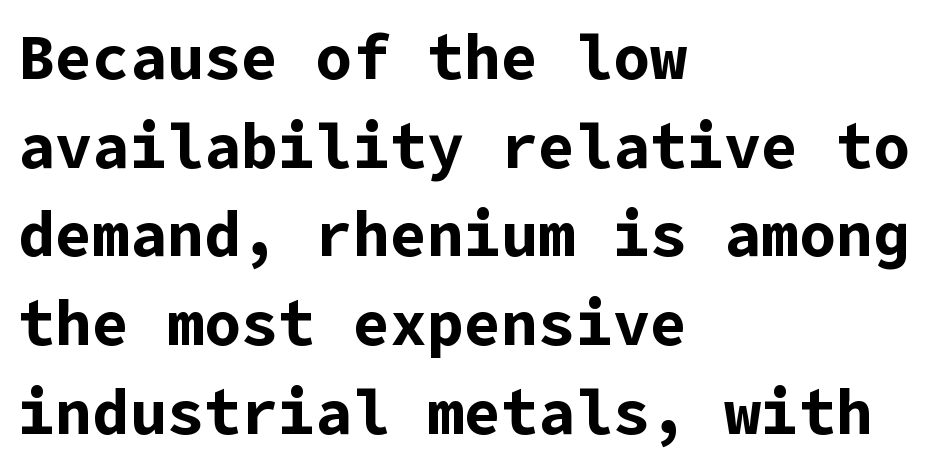
These lines stack with their left ends in a neat column. Classification — sans serif. How are the letters spaced? Ordinarily, with no added tracking. The lettering stays uniformly vertical, giving the passage a roman look. Just letters on the line, the space beneath them empty. How would I describe the line gaps? Plain and ordinary.
